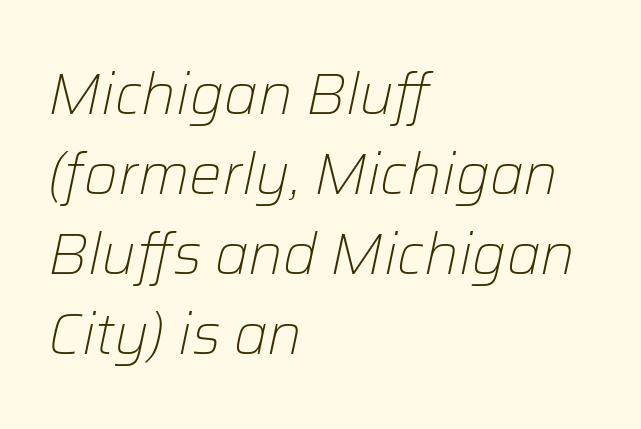
{"italic": "yes", "lean": "right", "slant_degrees": 12, "bold": "no", "weight": "light", "width": "normal", "stroke_contrast": "low", "x_height": "medium", "monospaced": "no", "underline": "no", "align": "left", "line_spacing": "normal", "line_spacing_ratio": 1.38, "letter_spacing": "normal", "letter_spacing_em": 0.0, "glyph_px": 58}
